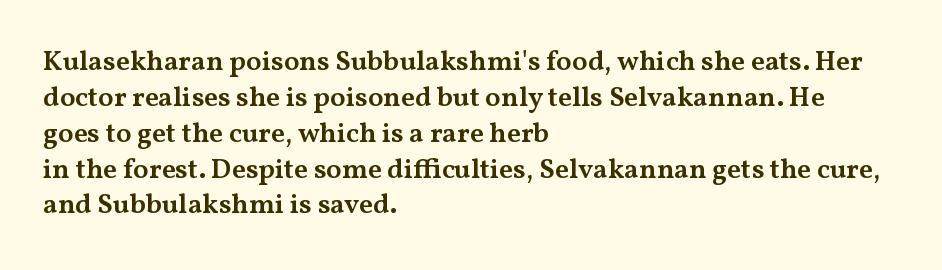
Varying glyph widths throughout — classic text-font behaviour. Notice how descenders clear the ascenders below comfortably — that's standard leading. The type sits square on the baseline with zero lean. A semibold gives these letters moderate extra thickness, short of bold. The lines in this sample share a left origin and differ only in where they stop. Clear beneath every line of the passage.
